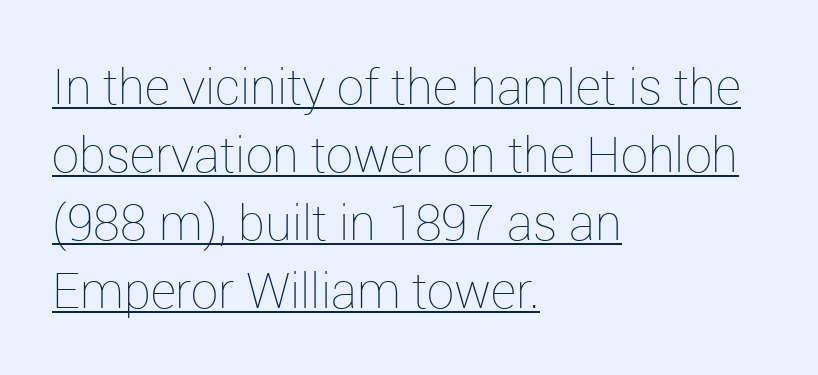
The image shows 49 px thin type, upright; set left-aligned, normal line spacing (1.39x), normal letter spacing, underlined; low stroke contrast and a medium x-height.
